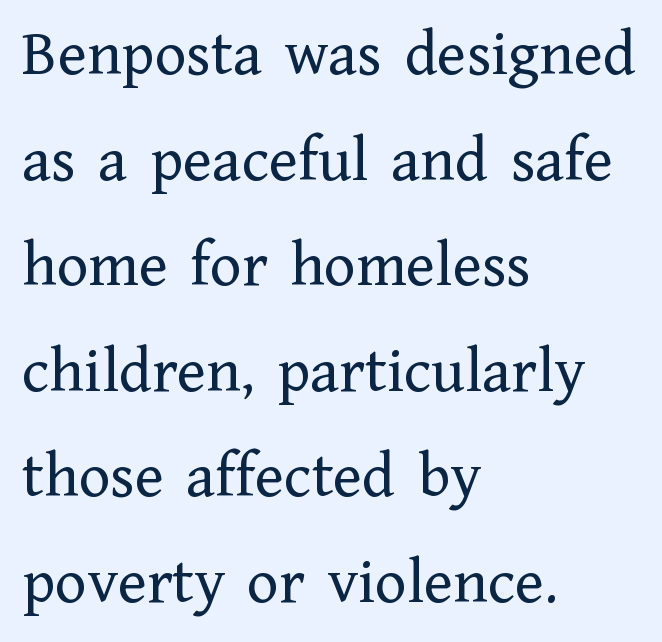
The image shows 66 px regular-weight serif type, upright; set left-aligned, normal line spacing (1.6x), normal letter spacing, not underlined; low stroke contrast and a medium x-height.
